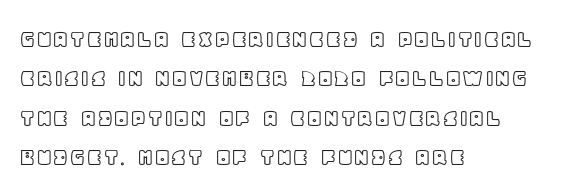
Q: Is the text italic (slanted)? A: No, it is upright.
Q: Is the text underlined? A: No.
Q: How is the paragraph aligned? A: Left-aligned.
Q: Is the spacing between letters normal or unusually wide? A: Normal.
Q: Is the spacing between lines tight, normal or loose? A: Normal.
